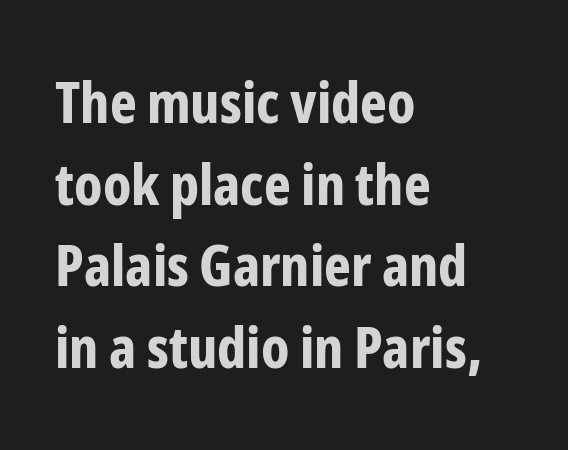
The rendering uses natural spacing where letterforms have individual widths. Students, observe: this is what conventionally led text looks like. Type style note: lacks serifs. The rendering keeps characters at their native spacing.
